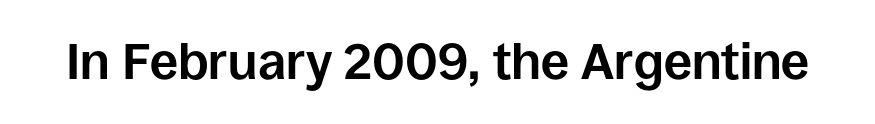
{"serif": "no", "italic": "no", "bold": "yes", "weight": "bold", "width": "normal", "stroke_contrast": "low", "x_height": "large", "monospaced": "no", "underline": "no", "letter_spacing": "normal", "letter_spacing_em": 0.0, "glyph_px": 50}
